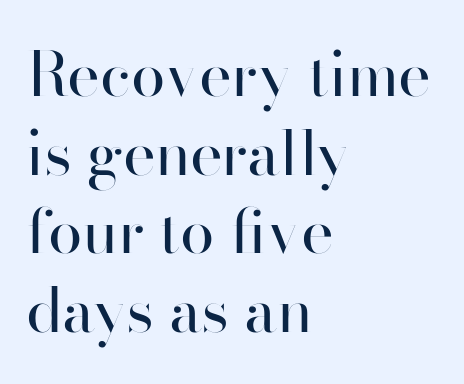
The image shows 62 px regular-weight sans-serif type, upright; set left-aligned, normal line spacing (1.27x), normal letter spacing, not underlined; high stroke contrast and a small x-height.
